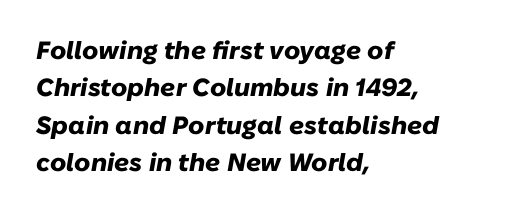
{"italic": "yes", "lean": "right", "slant_degrees": 10, "bold": "yes", "underline": "no", "align": "left", "line_spacing": "normal", "line_spacing_ratio": 1.5, "letter_spacing": "normal", "letter_spacing_em": 0.0, "glyph_px": 25}
